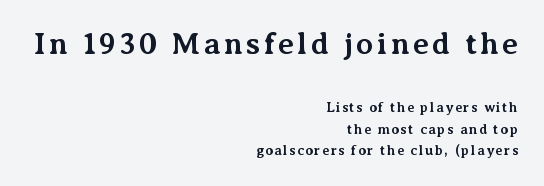
The letters advance in unequal steps, a hallmark of proportional type. Which margin do the lines hug? The right one — the left edge is uneven. Plain, unruled lines of type. Bold? Absolutely — the strokes are thick and heavy. One glance says typical: line gaps are just what's usual.
